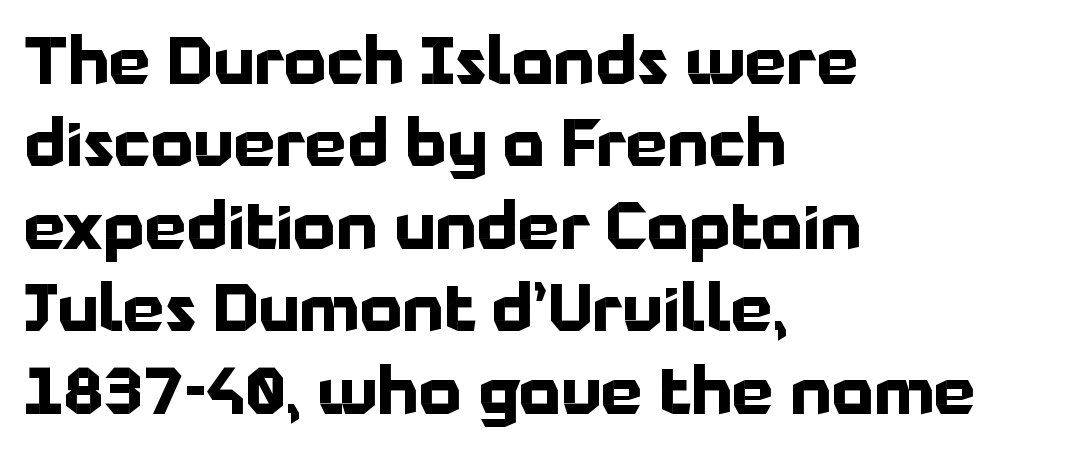
The image shows 66 px bold sans-serif type, upright; set left-aligned, normal line spacing (1.25x), normal letter spacing, not underlined; low stroke contrast and a medium x-height.
